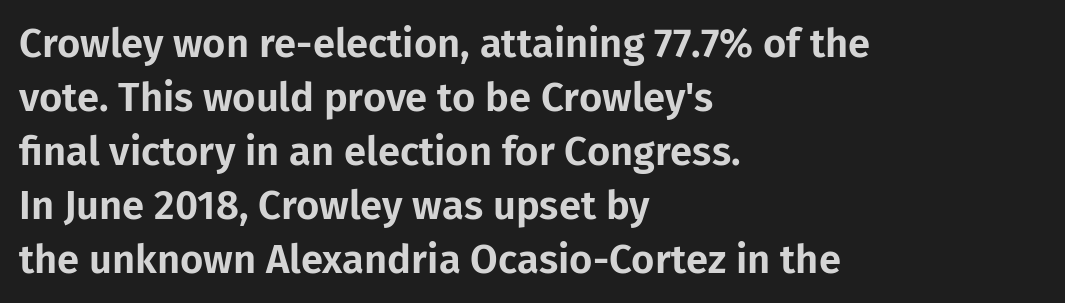
The image shows 40 px sans-serif type, upright; set left-aligned, normal line spacing (1.35x), normal letter spacing, not underlined; low stroke contrast and a medium x-height.
